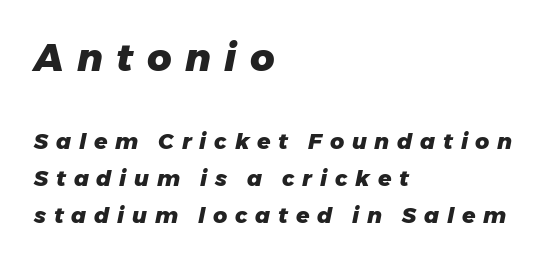
The image shows 38 px heavy type, italic (leaning right); set left-aligned, normal line spacing (1.66x), unusually wide letter spacing (+0.35 em), not underlined; the first (top) block is 1.73x larger; low stroke contrast and a medium x-height.
